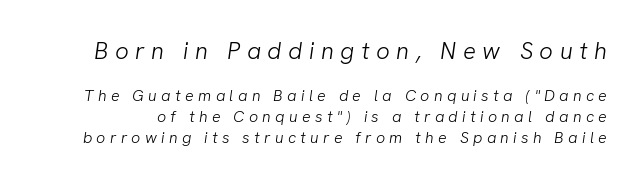
{"bold": "no", "underline": "no", "line_spacing": "normal", "line_spacing_ratio": 1.3, "letter_spacing": "wide", "letter_spacing_em": 0.27, "larger_block": "first", "size_ratio": 1.5, "glyph_px": 24}
